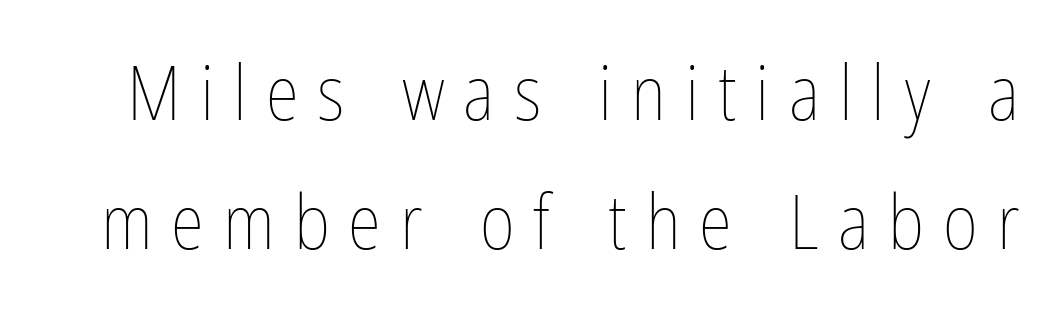
Honestly, the letter spacing is so wide it's the main thing you notice. Posture: upright roman. The letters advance in unequal steps, a hallmark of proportional type. The characters are drawn with everyday or finer stroke widths.
